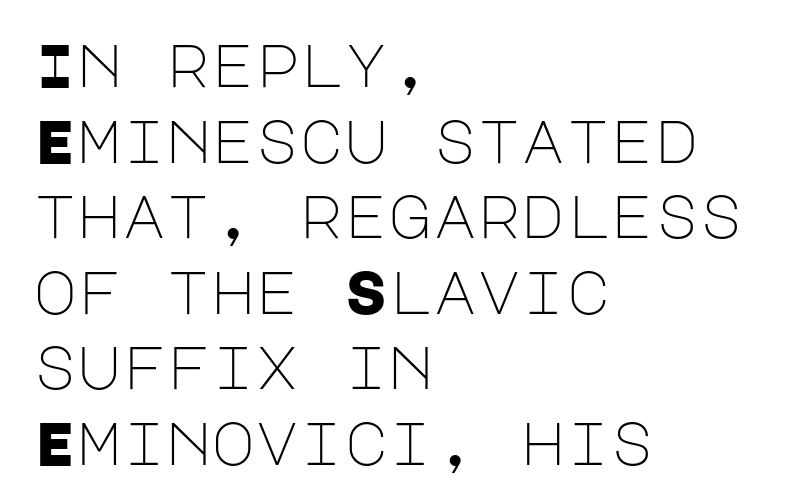
Q: Is the text bold? A: No.
Q: Is the text italic (slanted)? A: No, it is upright.
Q: Is the typeface a serif or a sans-serif typeface? A: Sans-serif.
Q: Is the text underlined? A: No.
Q: How is the paragraph aligned? A: Left-aligned.
Q: Is the spacing between letters normal or unusually wide? A: Normal.
Q: Is the spacing between lines tight, normal or loose? A: Normal.
Q: Width (condensed, normal, or wide)? A: Normal.
Q: Stroke contrast? A: Low.
Q: x-height? A: Large.
